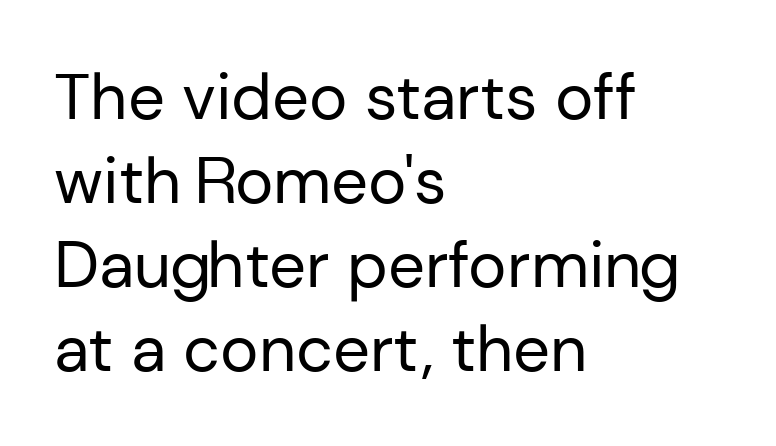
The image shows 65 px regular-weight sans-serif type, upright; set left-aligned, normal line spacing (1.29x), normal letter spacing, not underlined; low stroke contrast and a medium x-height.
